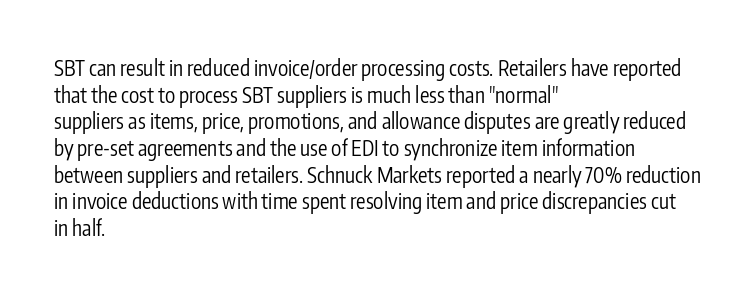
Q: Is the text bold? A: No.
Q: Is the text italic (slanted)? A: No, it is upright.
Q: Is the text underlined? A: No.
Q: How is the paragraph aligned? A: Left-aligned.
Q: Is the spacing between letters normal or unusually wide? A: Normal.
Q: Is the spacing between lines tight, normal or loose? A: Normal.
